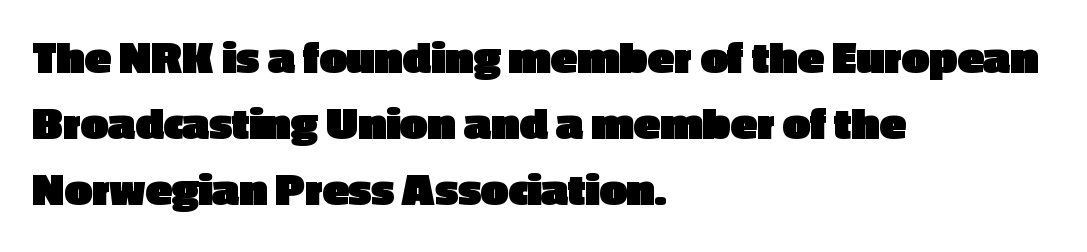
The image shows 49 px heavy sans-serif type, upright; set left-aligned, normal line spacing (1.35x), normal letter spacing, not underlined; a medium x-height.
